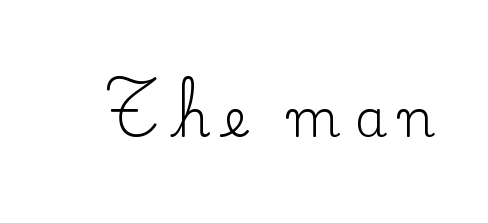
Q: Is the text bold? A: No.
Q: Is the text italic (slanted)? A: No, it is upright.
Q: Is the text underlined? A: No.
Q: Is the spacing between letters normal or unusually wide? A: Unusually wide.
Q: Width (condensed, normal, or wide)? A: Normal.
Q: Stroke contrast? A: Low.
Q: x-height? A: Small.
Q: Monospaced? A: No.
